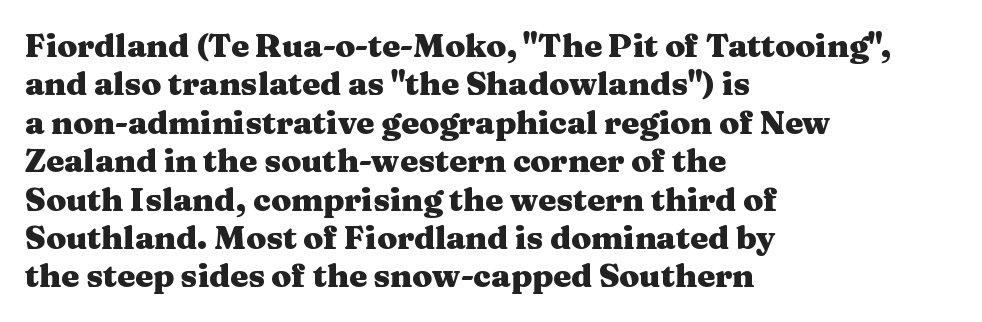
Q: Is the text bold? A: Yes.
Q: Is the text italic (slanted)? A: No, it is upright.
Q: Is the typeface a serif or a sans-serif typeface? A: Serif.
Q: Is the text underlined? A: No.
Q: How is the paragraph aligned? A: Left-aligned.
Q: Is the spacing between letters normal or unusually wide? A: Normal.
Q: Width (condensed, normal, or wide)? A: Wide.
Q: Stroke contrast? A: Medium.
Q: x-height? A: Medium.
Q: Monospaced? A: No.
